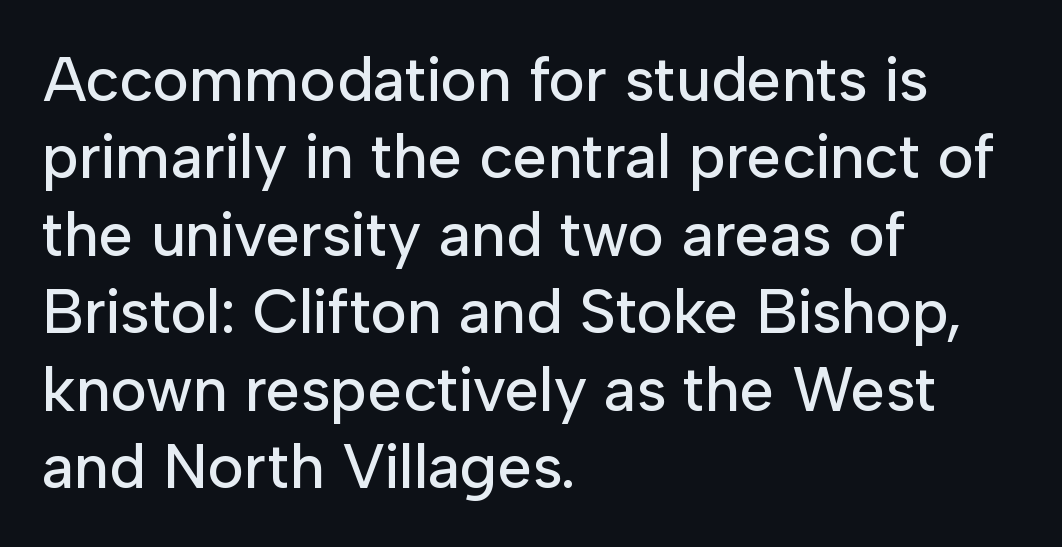
{"serif": "no", "italic": "no", "width": "normal", "stroke_contrast": "low", "x_height": "medium", "monospaced": "no", "underline": "no", "align": "left", "line_spacing": "normal", "line_spacing_ratio": 1.25, "letter_spacing": "normal", "letter_spacing_em": 0.0, "glyph_px": 62}
